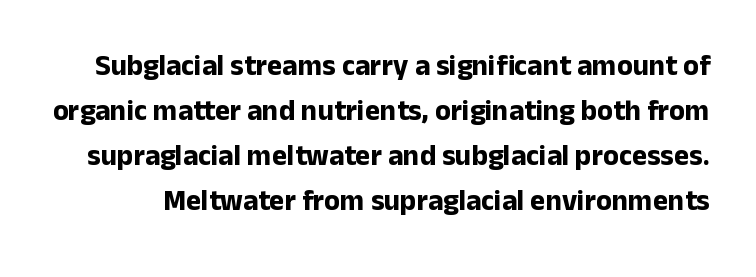
{"serif": "no", "italic": "no", "bold": "yes", "weight": "bold", "width": "normal", "stroke_contrast": "low", "x_height": "medium", "monospaced": "no", "underline": "no", "line_spacing": "normal", "line_spacing_ratio": 1.55, "letter_spacing": "normal", "letter_spacing_em": 0.0, "glyph_px": 29}
